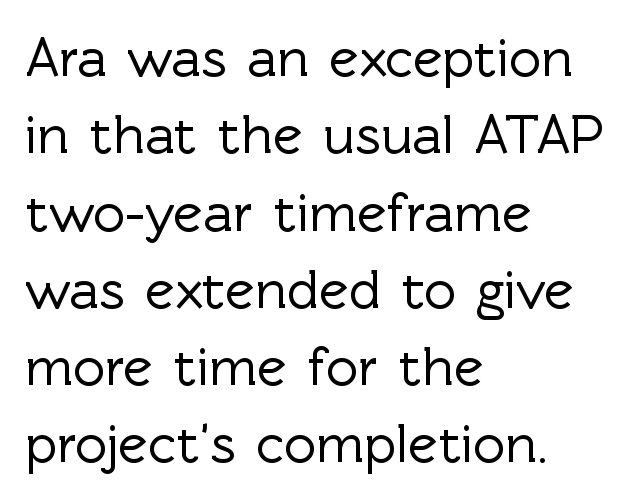
Q: Is the text italic (slanted)? A: No, it is upright.
Q: Is the typeface a serif or a sans-serif typeface? A: Sans-serif.
Q: Is the text underlined? A: No.
Q: How is the paragraph aligned? A: Left-aligned.
Q: Is the spacing between letters normal or unusually wide? A: Normal.
Q: Is the spacing between lines tight, normal or loose? A: Normal.
Q: Width (condensed, normal, or wide)? A: Normal.
Q: x-height? A: Medium.
Q: Monospaced? A: No.
